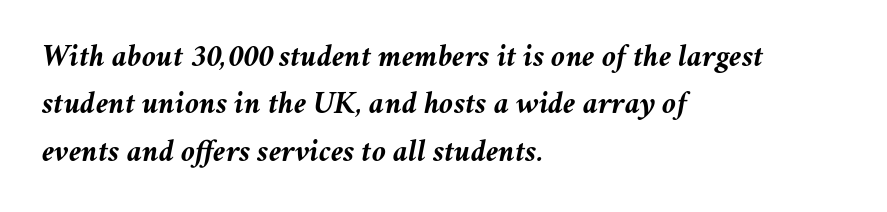
Words float on clear page, feet unadorned. Students, this is bold: see how much ink each stroke carries. One glance says typical: line gaps are just what's usual. Standard letterfit; no display-style spreading of the glyphs.
